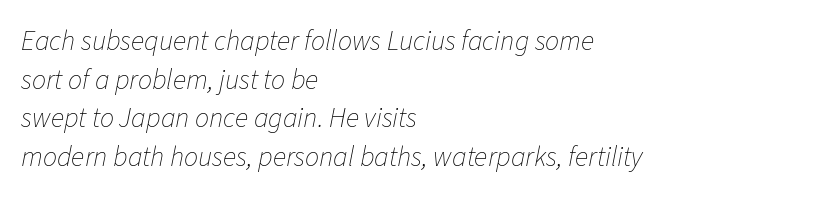
Letter spacing: default. The string is rendered with underlining switched off. Is the type heavy? It reads as light-to-regular instead. Leftover space on each line is placed entirely after the last word.
